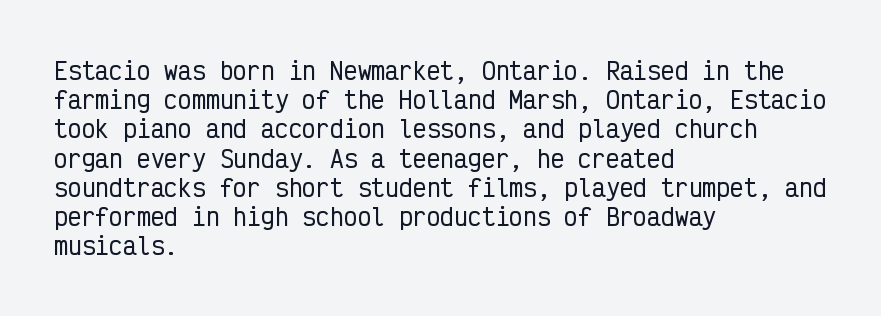
Interline gaps are of average width in this sample. Short note: letters normally spaced. Posture: vertical. The strip under each line holds only bare page. Which margin do the lines hug? The left one — the right edge is uneven.
